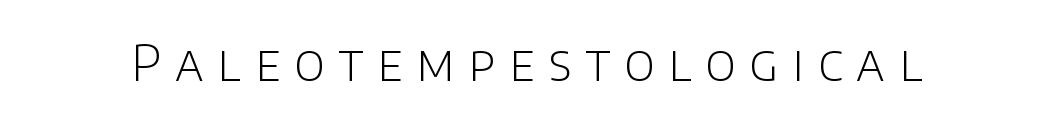
The image shows 50 px light sans-serif type, upright; set unusually wide letter spacing (+0.28 em), not underlined; low stroke contrast and a large x-height.
